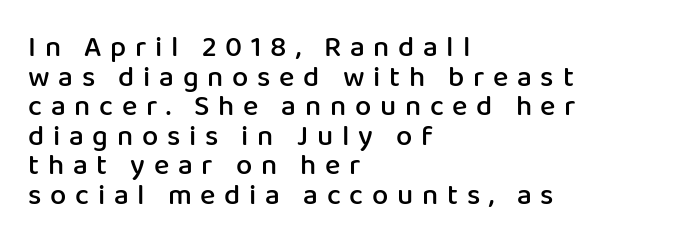
{"serif": "no", "italic": "no", "bold": "semi", "weight": "semibold", "width": "normal", "stroke_contrast": "low", "x_height": "medium", "monospaced": "no", "underline": "no", "align": "left", "line_spacing": "tight", "line_spacing_ratio": 1.02, "letter_spacing": "wide", "letter_spacing_em": 0.3, "glyph_px": 29}
